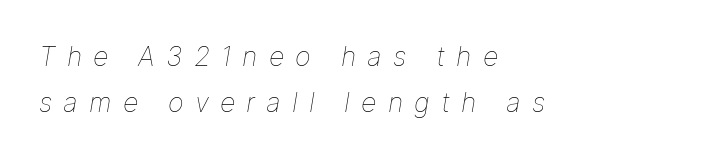
The image shows 27 px text type, italic (leaning right); set left-aligned, normal line spacing (1.69x), unusually wide letter spacing (+0.41 em), not underlined.
